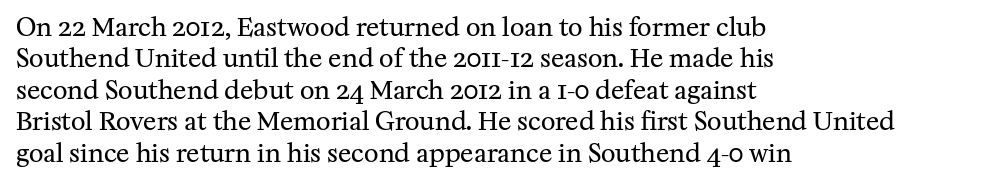
{"italic": "no", "bold": "no", "underline": "no", "align": "left", "line_spacing": "normal", "line_spacing_ratio": 1.26, "letter_spacing": "normal", "letter_spacing_em": 0.0, "glyph_px": 25}
